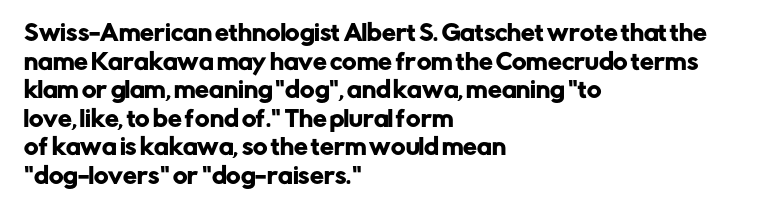
Q: Is the text italic (slanted)? A: No, it is upright.
Q: Is the text underlined? A: No.
Q: How is the paragraph aligned? A: Left-aligned.
Q: Is the spacing between letters normal or unusually wide? A: Normal.
Q: Is the spacing between lines tight, normal or loose? A: Normal.
